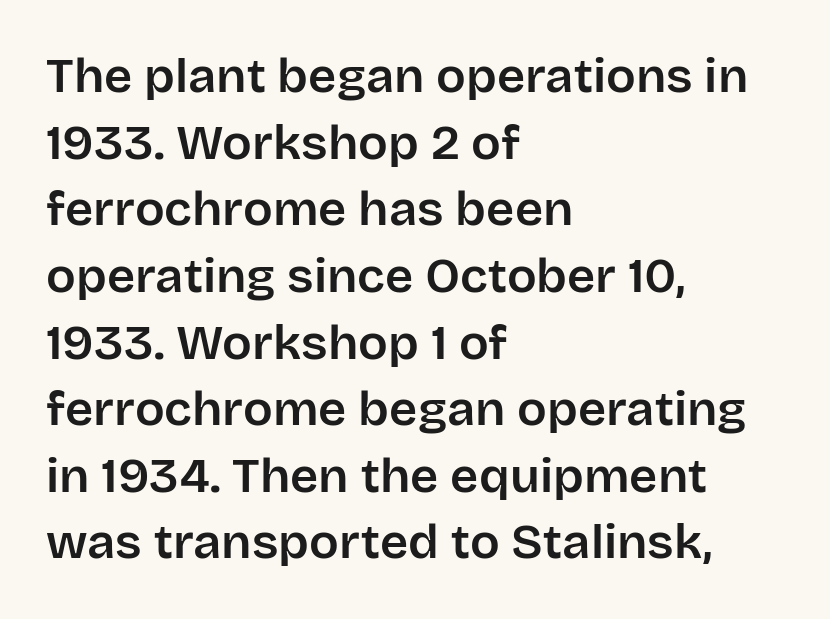
Q: Is the text italic (slanted)? A: No, it is upright.
Q: Is the typeface a serif or a sans-serif typeface? A: Sans-serif.
Q: Is the text underlined? A: No.
Q: How is the paragraph aligned? A: Left-aligned.
Q: Is the spacing between letters normal or unusually wide? A: Normal.
Q: Is the spacing between lines tight, normal or loose? A: Normal.
Q: Width (condensed, normal, or wide)? A: Normal.
Q: Stroke contrast? A: Low.
Q: x-height? A: Large.
Q: Monospaced? A: No.
